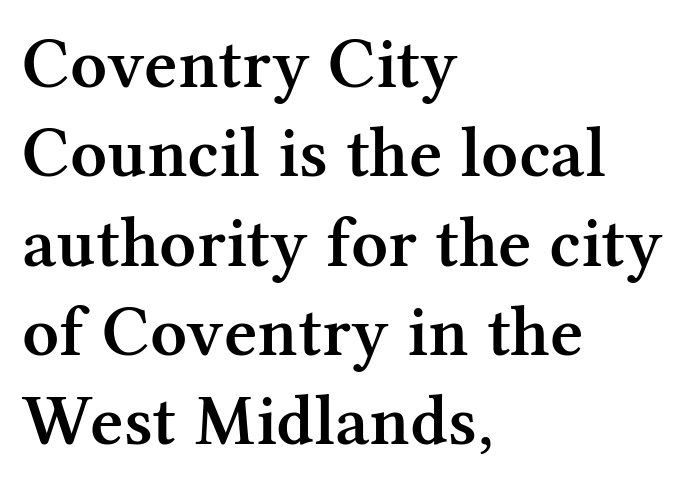
Q: Is the text bold? A: Semi-bold.
Q: Is the text italic (slanted)? A: No, it is upright.
Q: Is the typeface a serif or a sans-serif typeface? A: Serif.
Q: Is the text underlined? A: No.
Q: How is the paragraph aligned? A: Left-aligned.
Q: Is the spacing between letters normal or unusually wide? A: Normal.
Q: Width (condensed, normal, or wide)? A: Normal.
Q: Stroke contrast? A: Medium.
Q: x-height? A: Medium.
Q: Monospaced? A: No.
